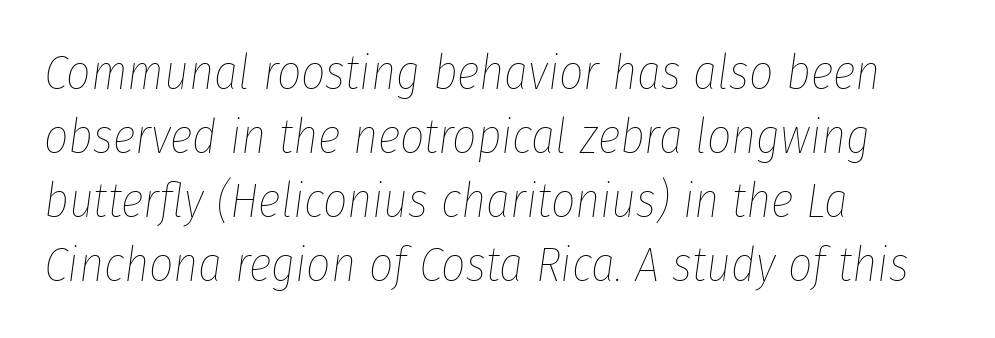
Inter-character spacing is left at the font's built-in metrics. These lines stack with their left ends in a neat column. There's an unmistakable incline to the writing here. In terms of leading, this rendering sits right in the middle.
